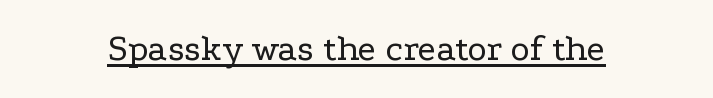
The string is rendered with underlining switched on. The letters advance in unequal steps, a hallmark of proportional type. A quiet, ordinary-to-light weight characterises the typeface. Posture: straight, roman, zero tilt. Check where the strokes stop: tiny serifs finish them off.
